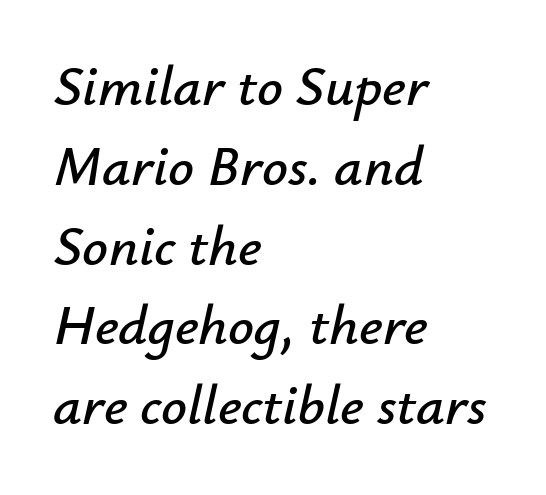
Caption: standard tracking, unaltered. Is this a fixed-width face? No — the glyphs have proportional, varying widths. Honestly, there is no underline to notice here at all. The typography opts for an oblique posture over an upright one. Left-aligned paragraph, ragged on the right. Compared with typical paragraphs, the rows here are spaced about the same.
